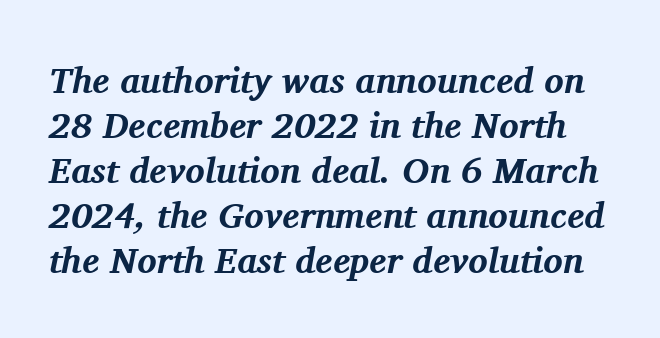
The image shows 36 px bold serif type, italic (leaning right); set normal line spacing (1.25x), normal letter spacing, not underlined; medium stroke contrast and a medium x-height.
